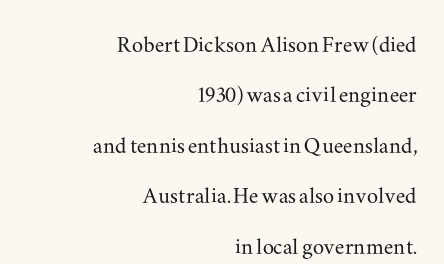
Q: Is the text italic (slanted)? A: No, it is upright.
Q: Is the typeface a serif or a sans-serif typeface? A: Serif.
Q: Is the text underlined? A: No.
Q: How is the paragraph aligned? A: Right-aligned.
Q: Is the spacing between letters normal or unusually wide? A: Normal.
Q: Width (condensed, normal, or wide)? A: Wide.
Q: Stroke contrast? A: Medium.
Q: x-height? A: Small.
Q: Monospaced? A: No.
